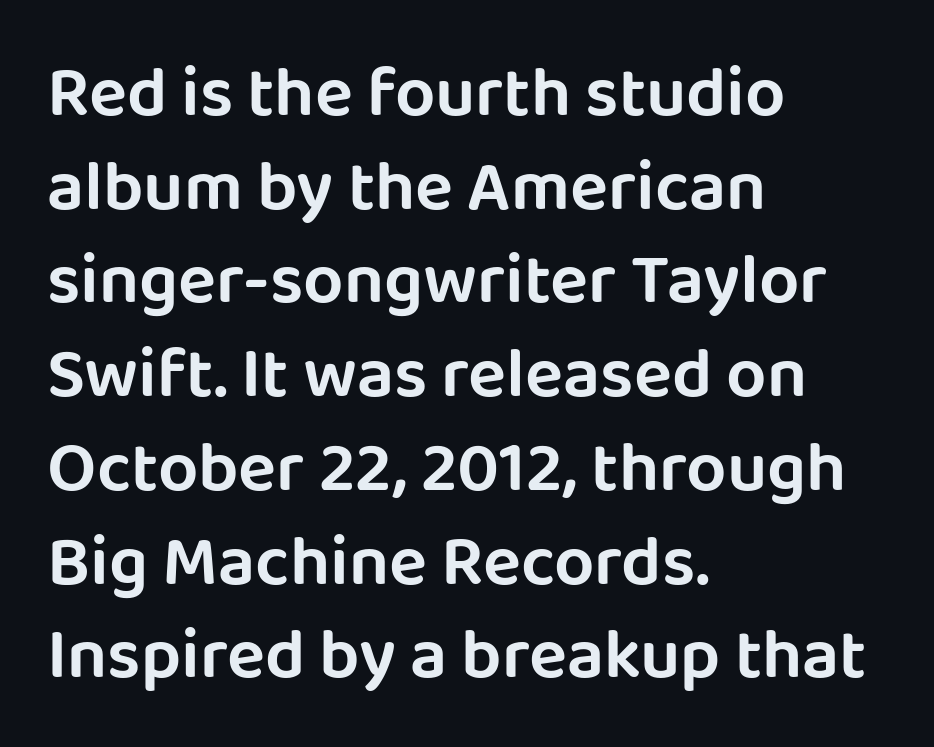
Q: Is the text italic (slanted)? A: No, it is upright.
Q: Is the typeface a serif or a sans-serif typeface? A: Sans-serif.
Q: Is the text underlined? A: No.
Q: How is the paragraph aligned? A: Left-aligned.
Q: Is the spacing between letters normal or unusually wide? A: Normal.
Q: Is the spacing between lines tight, normal or loose? A: Normal.
Q: Width (condensed, normal, or wide)? A: Normal.
Q: Stroke contrast? A: Low.
Q: x-height? A: Large.
Q: Monospaced? A: No.
